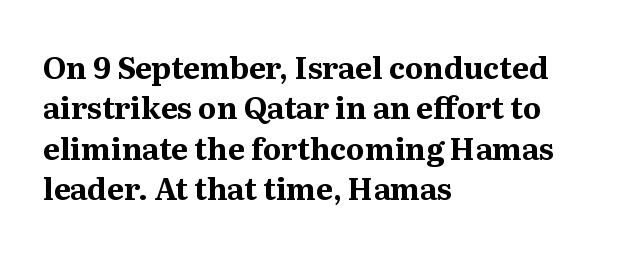
{"serif": "yes", "italic": "no", "bold": "yes", "weight": "bold", "width": "normal", "stroke_contrast": "medium", "x_height": "medium", "monospaced": "no", "underline": "no", "align": "left", "line_spacing": "normal", "line_spacing_ratio": 1.35, "letter_spacing": "normal", "letter_spacing_em": 0.0, "glyph_px": 30}
